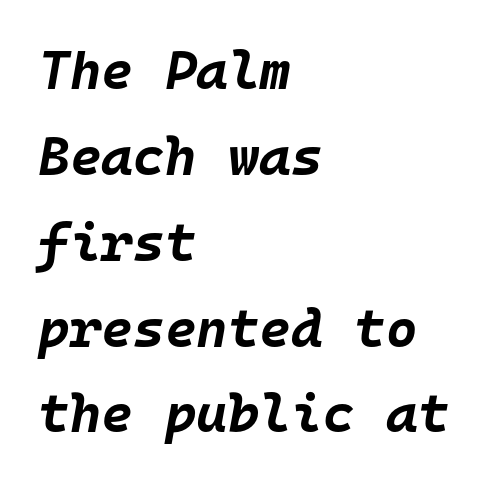
Q: Is the text bold? A: Yes.
Q: Is the text italic (slanted)? A: Yes, it leans right by about 10 degrees.
Q: Is the text underlined? A: No.
Q: How is the paragraph aligned? A: Left-aligned.
Q: Is the spacing between letters normal or unusually wide? A: Normal.
Q: Is the spacing between lines tight, normal or loose? A: Normal.
Q: Width (condensed, normal, or wide)? A: Normal.
Q: Stroke contrast? A: Low.
Q: x-height? A: Large.
Q: Monospaced? A: Yes.
